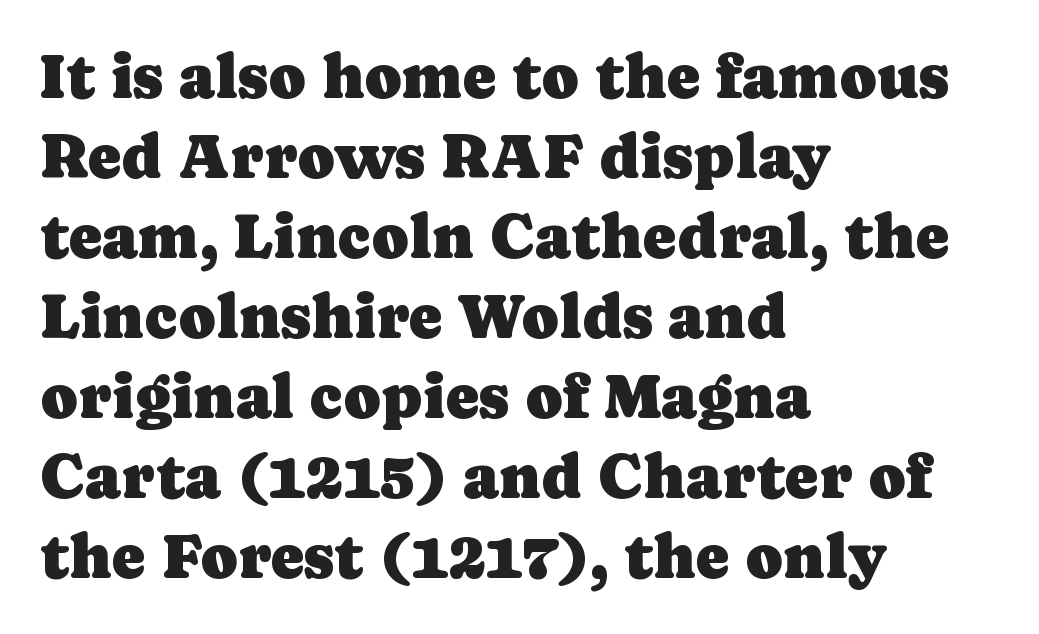
{"serif": "yes", "italic": "no", "width": "normal", "stroke_contrast": "low", "x_height": "medium", "monospaced": "no", "underline": "no", "align": "left", "line_spacing": "normal", "line_spacing_ratio": 1.27, "letter_spacing": "normal", "letter_spacing_em": 0.0, "glyph_px": 63}
